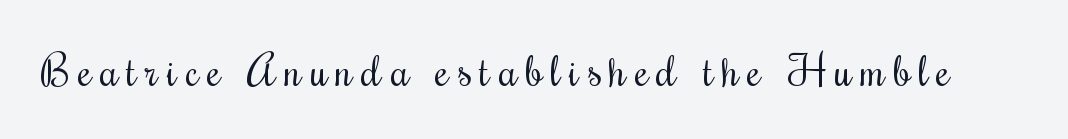
The type family on display is of the serif kind. The characters are drawn with everyday or finer stroke widths. Tracking value appears strongly positive — letters spread wide. Words float on clear page, feet unadorned.
